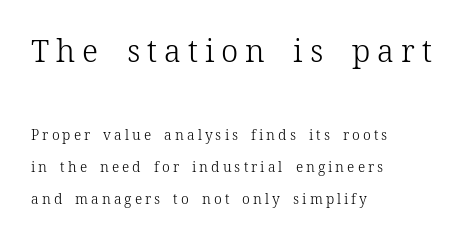
The image shows 31 px light serif type, upright; set left-aligned, loose line spacing (2.27x), unusually wide letter spacing (+0.22 em), not underlined; the first (top) block is 2.21x larger; low stroke contrast and a medium x-height.
